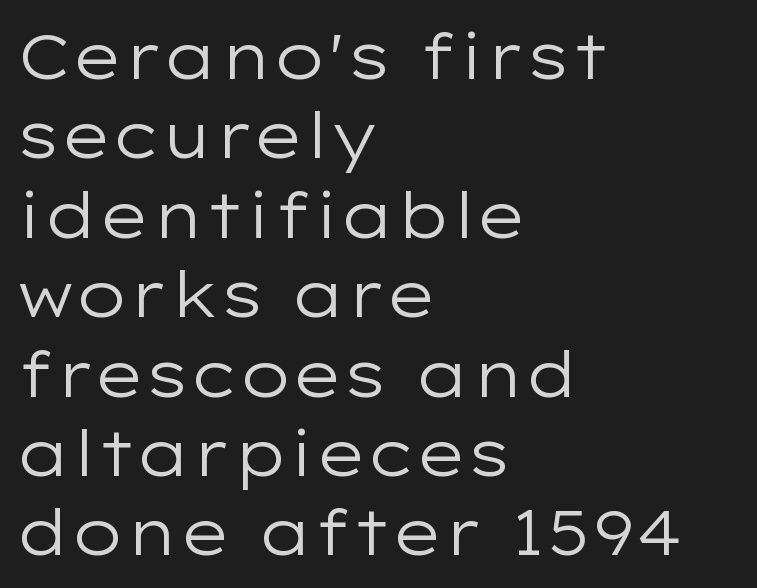
Caption: face not bold, strokes unweighted. Notice how descenders clear the ascenders below comfortably — that's standard leading. No feet cap the strokes, marking this as sans-serif type. You can tell it's not italic because the verticals are truly vertical.
